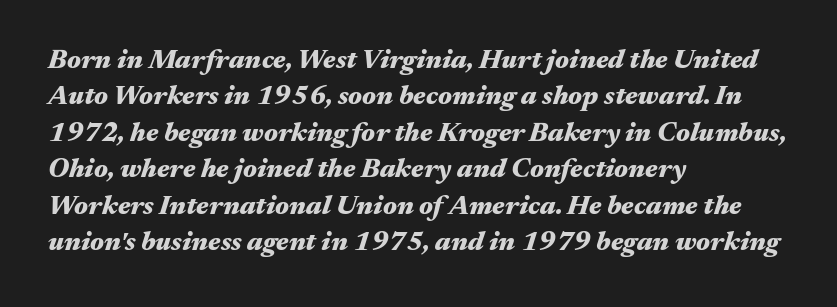
The image shows 27 px bold type, italic (leaning right); set left-aligned, normal line spacing (1.35x), normal letter spacing, not underlined.
